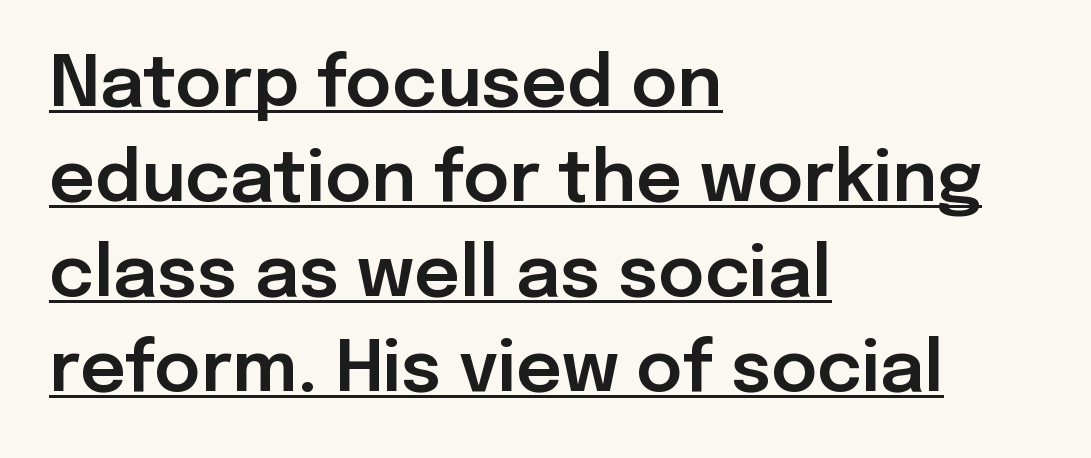
Q: Is the text italic (slanted)? A: No, it is upright.
Q: Is the typeface a serif or a sans-serif typeface? A: Sans-serif.
Q: Is the text underlined? A: Yes.
Q: How is the paragraph aligned? A: Left-aligned.
Q: Is the spacing between letters normal or unusually wide? A: Normal.
Q: Is the spacing between lines tight, normal or loose? A: Normal.
Q: Width (condensed, normal, or wide)? A: Normal.
Q: Stroke contrast? A: Low.
Q: x-height? A: Medium.
Q: Monospaced? A: No.
